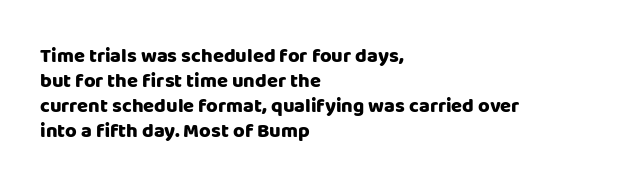
Q: Is the text bold? A: Yes.
Q: Is the text italic (slanted)? A: No, it is upright.
Q: Is the text underlined? A: No.
Q: How is the paragraph aligned? A: Left-aligned.
Q: Is the spacing between letters normal or unusually wide? A: Normal.
Q: Is the spacing between lines tight, normal or loose? A: Normal.
